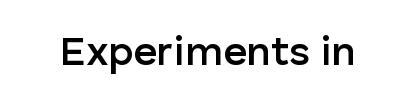
{"serif": "no", "italic": "no", "bold": "semi", "weight": "semibold", "width": "normal", "stroke_contrast": "low", "x_height": "medium", "monospaced": "no", "underline": "no", "letter_spacing": "normal", "letter_spacing_em": 0.0, "glyph_px": 41}
